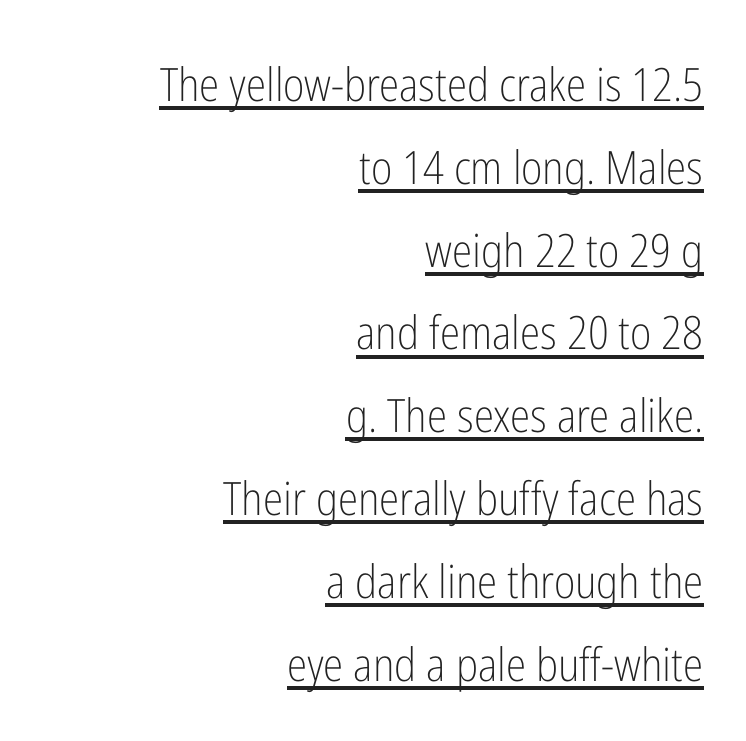
The image shows 46 px light, condensed sans-serif type, upright; set right-aligned, line spacing 1.8x, normal letter spacing, underlined; low stroke contrast and a medium x-height.
